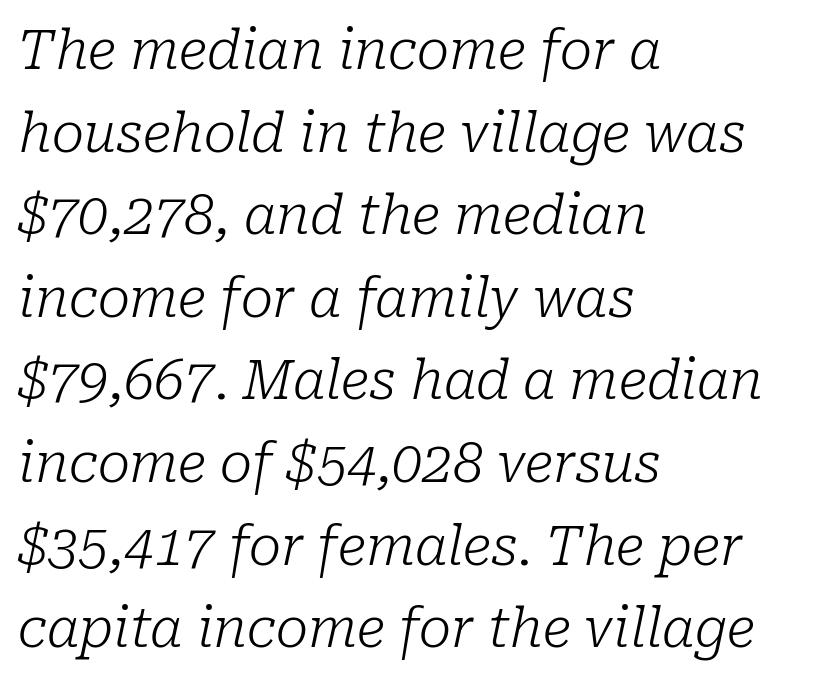
{"serif": "yes", "italic": "yes", "lean": "right", "slant_degrees": 10, "bold": "no", "weight": "light", "width": "normal", "stroke_contrast": "low", "x_height": "medium", "monospaced": "no", "underline": "no", "align": "left", "line_spacing": "normal", "line_spacing_ratio": 1.53, "letter_spacing": "normal", "letter_spacing_em": 0.0, "glyph_px": 54}
